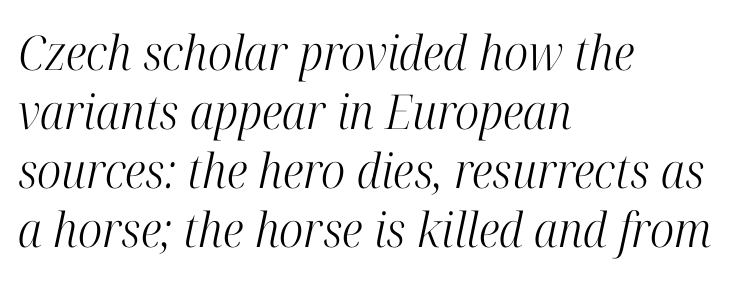
Inter-character spacing is left at the font's built-in metrics. This sample is left-justified, so line endings fall wherever the words run out. Serifs: yes, visible at the terminals of the letterforms. A typesetter would mark this as italic. Varying glyph widths throughout — classic text-font behaviour. The strokes carry an ordinary text weight at most.
